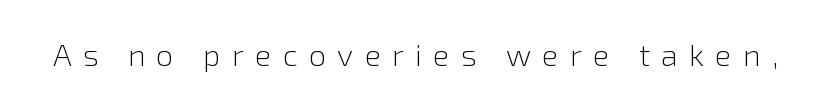
{"serif": "no", "italic": "no", "bold": "no", "weight": "light", "width": "normal", "x_height": "medium", "monospaced": "no", "underline": "no", "letter_spacing": "wide", "letter_spacing_em": 0.36, "glyph_px": 31}
